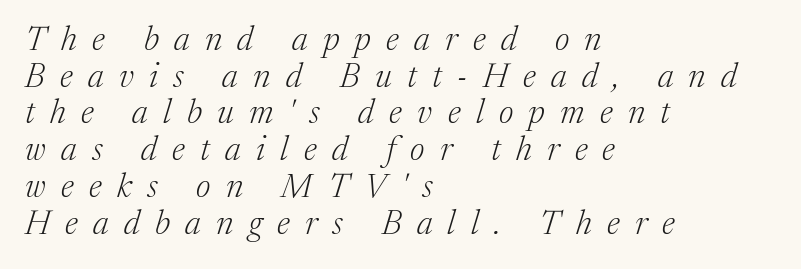
Are there feet on the stems? There are — it's a serif. Is there much room between lines? No — they nearly touch. The lines are quadded left. Is the type slanted? Yes — the strokes lean at a clear angle. What stands out about the letter spacing? Its width — letters are far apart.
